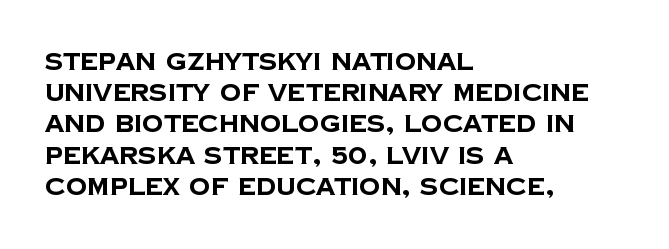
The image shows 24 px bold type; set left-aligned, normal line spacing (1.3x), normal letter spacing, not underlined.
